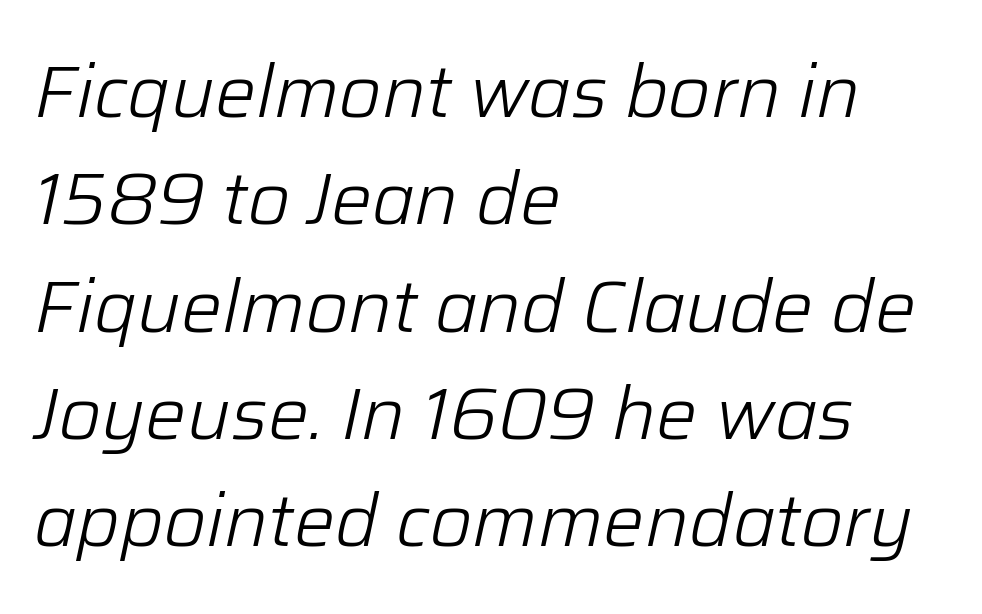
The image shows 73 px light type, italic (leaning right); set left-aligned, normal line spacing (1.47x), normal letter spacing, not underlined; low stroke contrast and a medium x-height.
